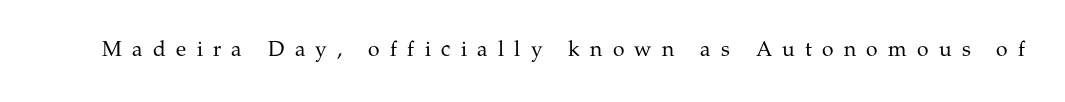
Q: Is the text bold? A: No.
Q: Is the text italic (slanted)? A: No, it is upright.
Q: Is the text underlined? A: No.
Q: Is the spacing between letters normal or unusually wide? A: Unusually wide.
